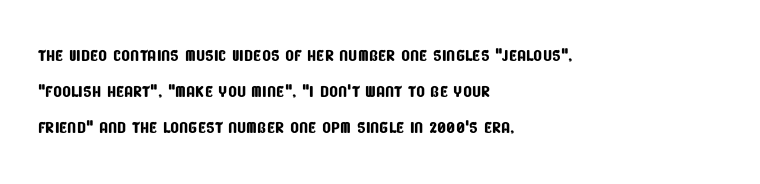
{"underline": "no", "align": "left", "line_spacing": "normal", "line_spacing_ratio": 1.57, "letter_spacing": "normal", "letter_spacing_em": 0.0, "glyph_px": 23}
